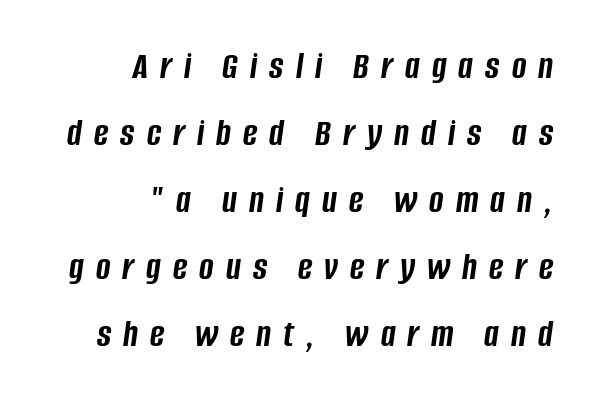
The image shows 39 px semibold, condensed type, italic (leaning right); set right-aligned, line spacing 1.72x, unusually wide letter spacing (+0.31 em), not underlined; low stroke contrast and a large x-height.
